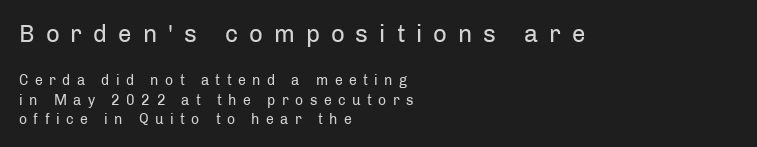
The image shows 24 px text type, upright; set left-aligned, normal line spacing (1.38x), unusually wide letter spacing (+0.46 em), not underlined; the first (top) block is 1.71x larger.
